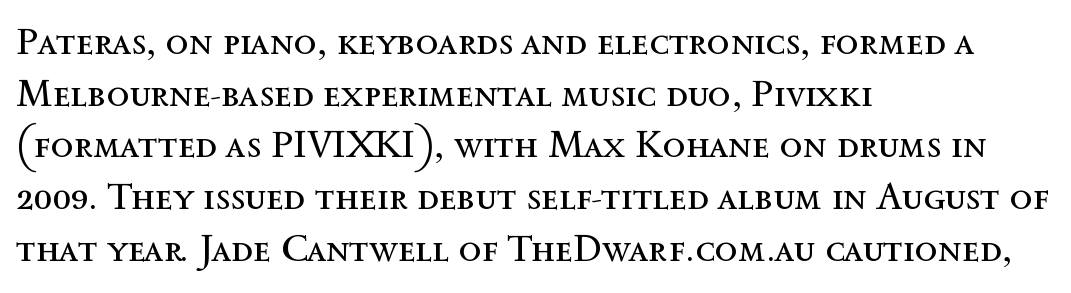
Baseline-to-baseline distance is the conventional proportion of letter height. Words float on clear page, feet unadorned. The axis of the letterforms is exactly vertical. Every row of glyphs begins at an identical x-position on the left. This sample uses plain, unmodified letter spacing. Proportional: the letters do not fall into vertical columns.
